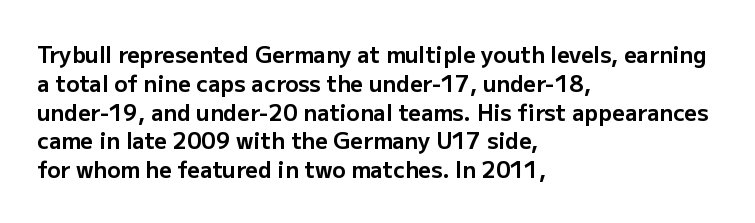
The rows are spaced the way most documents space them. Its strokes are broad and dark, the hallmark of bold type. Posture: upright roman. A bare baseline throughout the passage.
